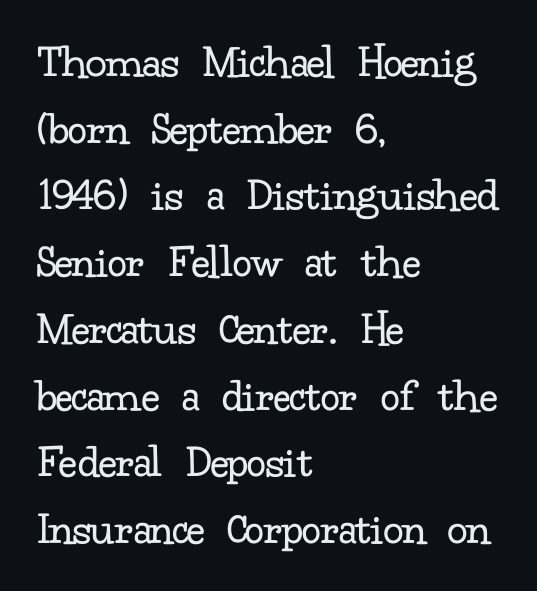
{"serif": "yes", "italic": "no", "bold": "no", "weight": "regular", "width": "normal", "stroke_contrast": "low", "x_height": "small", "monospaced": "no", "underline": "no", "align": "left", "line_spacing": "normal", "line_spacing_ratio": 1.39, "letter_spacing": "normal", "letter_spacing_em": 0.0, "glyph_px": 48}
